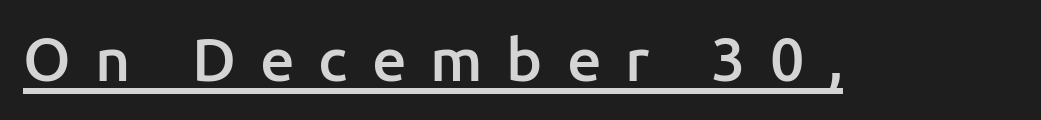
{"serif": "no", "italic": "no", "bold": "semi", "weight": "semibold", "width": "normal", "stroke_contrast": "low", "x_height": "medium", "monospaced": "no", "underline": "yes", "letter_spacing": "wide", "letter_spacing_em": 0.39, "glyph_px": 61}
